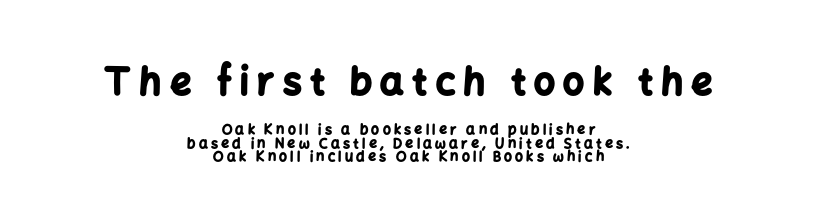
Proportional: the letters do not fall into vertical columns. Is there any slant? The stems are plumb. The paragraph has two soft edges and a firm central axis. Leading is clearly below the norm, producing a dense column.
